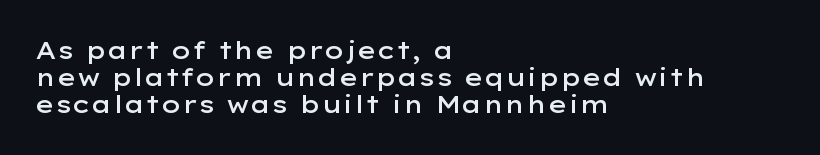
Default kerning and tracking; the words read as compact shapes. Notice how the stems are strictly vertical — no italics here. The designer dialed line spacing down below the default. Each row of text sits above clean, open space.
